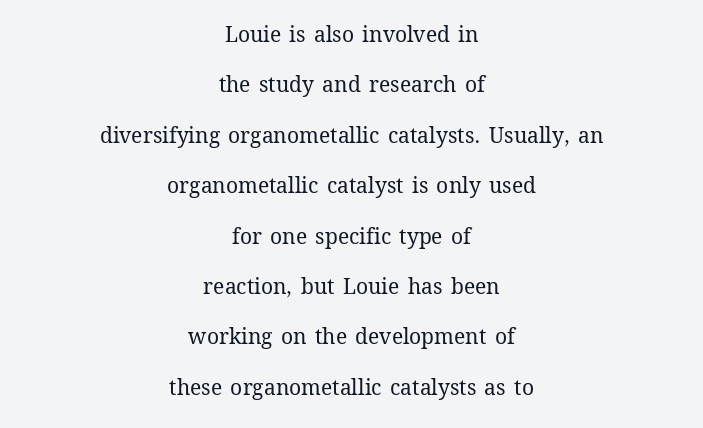
Q: Is the text bold? A: No.
Q: Is the text italic (slanted)? A: No, it is upright.
Q: Is the text underlined? A: No.
Q: How is the paragraph aligned? A: Centered.
Q: Is the spacing between letters normal or unusually wide? A: Normal.
Q: Is the spacing between lines tight, normal or loose? A: Loose.
